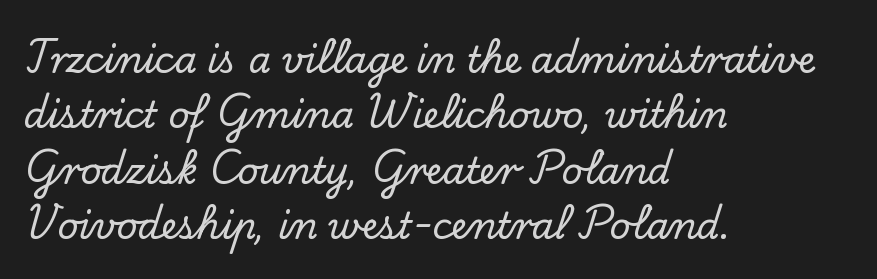
The image shows 36 px serif type; set left-aligned, normal line spacing (1.54x), normal letter spacing, not underlined; low stroke contrast and a small x-height.
